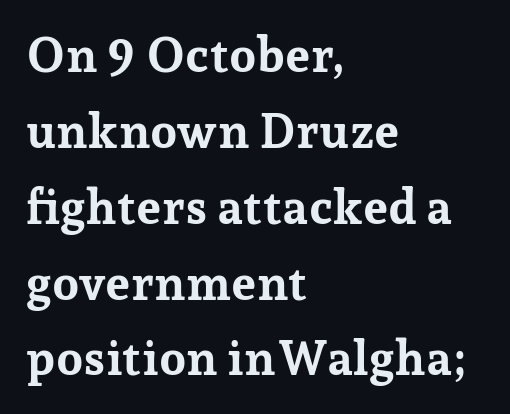
{"serif": "yes", "italic": "no", "bold": "yes", "weight": "bold", "width": "normal", "stroke_contrast": "low", "x_height": "medium", "monospaced": "no", "underline": "no", "align": "left", "line_spacing": "normal", "line_spacing_ratio": 1.58, "letter_spacing": "normal", "letter_spacing_em": 0.0, "glyph_px": 48}
